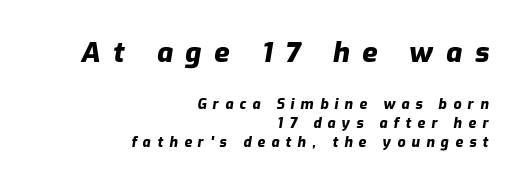
Q: Is the text bold? A: Yes.
Q: Is the text italic (slanted)? A: Yes, it leans right by about 9 degrees.
Q: Is the text underlined? A: No.
Q: How is the paragraph aligned? A: Right-aligned.
Q: Is the spacing between letters normal or unusually wide? A: Unusually wide.
Q: Is the spacing between lines tight, normal or loose? A: Normal.
Q: Which block of text is set in a larger size, the first (top) or the second (bottom)? A: The first (top) one.
Q: Width (condensed, normal, or wide)? A: Normal.
Q: Stroke contrast? A: Low.
Q: x-height? A: Medium.
Q: Monospaced? A: No.
